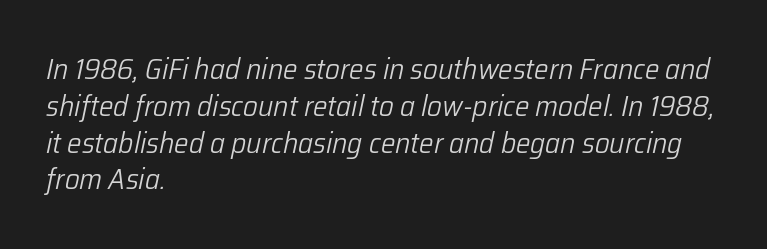
Teacher's note: observe the even left margin — that is flush-left alignment. Rendered with sloped, italic letterforms. No extra ink here — the face is not bold. Compared with typical body copy, the letter spacing here is the same. One glance says typical: line gaps are just what's usual.
